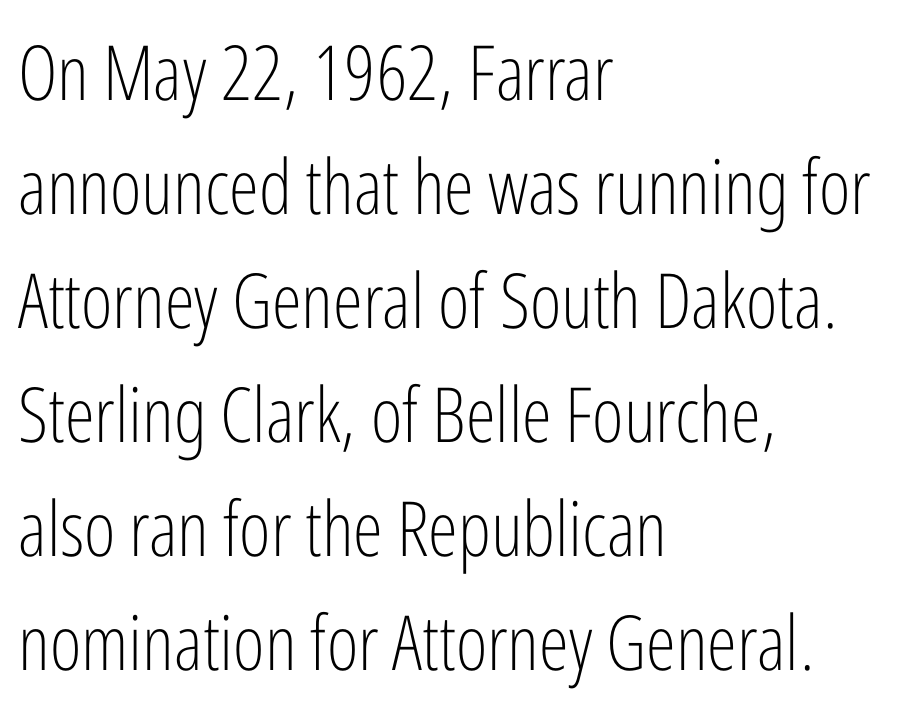
Q: Is the text bold? A: No.
Q: Is the text italic (slanted)? A: No, it is upright.
Q: Is the typeface a serif or a sans-serif typeface? A: Sans-serif.
Q: Is the text underlined? A: No.
Q: How is the paragraph aligned? A: Left-aligned.
Q: Is the spacing between letters normal or unusually wide? A: Normal.
Q: Is the spacing between lines tight, normal or loose? A: Normal.
Q: Width (condensed, normal, or wide)? A: Condensed.
Q: Stroke contrast? A: Low.
Q: x-height? A: Medium.
Q: Monospaced? A: No.
